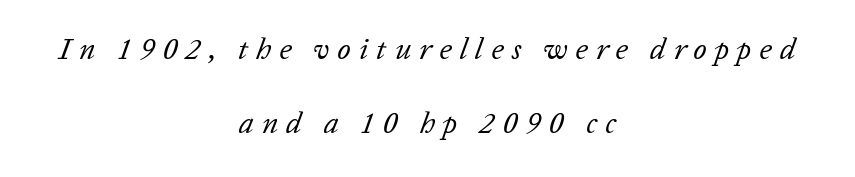
{"italic": "yes", "lean": "right", "slant_degrees": 20, "bold": "no", "weight": "regular", "width": "normal", "stroke_contrast": "low", "x_height": "medium", "monospaced": "no", "underline": "no", "align": "center", "line_spacing": "loose", "line_spacing_ratio": 2.46, "letter_spacing": "wide", "letter_spacing_em": 0.27, "glyph_px": 30}
